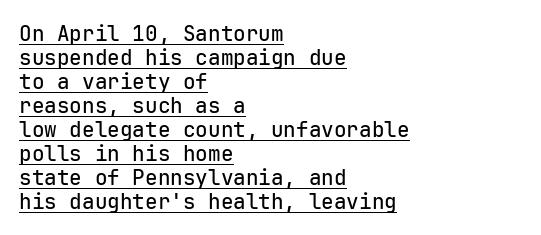
Q: Is the text italic (slanted)? A: No, it is upright.
Q: Is the text underlined? A: Yes.
Q: How is the paragraph aligned? A: Left-aligned.
Q: Is the spacing between letters normal or unusually wide? A: Normal.
Q: Is the spacing between lines tight, normal or loose? A: Tight.
